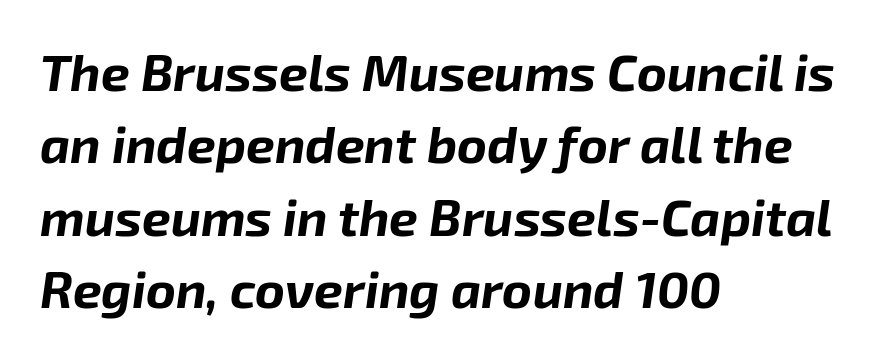
Q: Is the text bold? A: Yes.
Q: Is the text italic (slanted)? A: Yes, it leans right by about 8 degrees.
Q: Is the text underlined? A: No.
Q: How is the paragraph aligned? A: Left-aligned.
Q: Is the spacing between letters normal or unusually wide? A: Normal.
Q: Is the spacing between lines tight, normal or loose? A: Normal.
Q: Width (condensed, normal, or wide)? A: Normal.
Q: Stroke contrast? A: Low.
Q: x-height? A: Medium.
Q: Monospaced? A: No.
